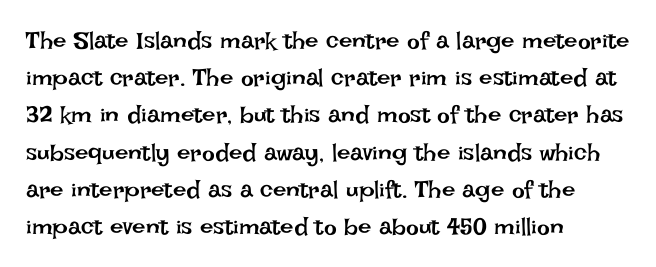
{"italic": "no", "bold": "no", "underline": "no", "align": "left", "line_spacing": "normal", "line_spacing_ratio": 1.55, "letter_spacing": "normal", "letter_spacing_em": 0.0, "glyph_px": 24}
